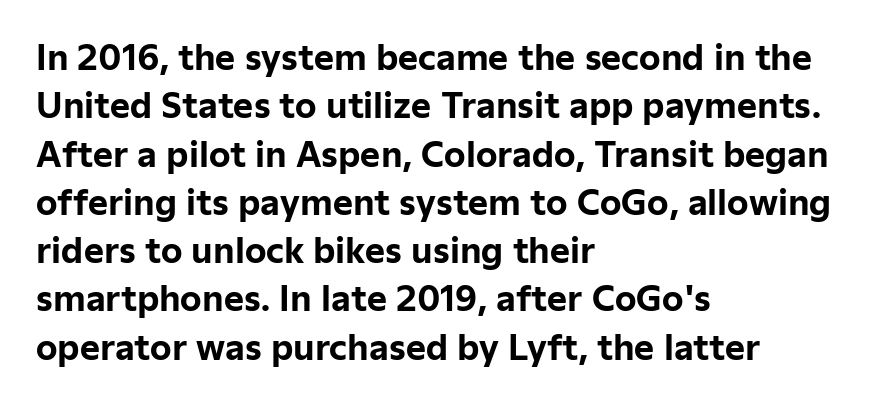
Q: Is the text bold? A: Yes.
Q: Is the text italic (slanted)? A: No, it is upright.
Q: Is the typeface a serif or a sans-serif typeface? A: Sans-serif.
Q: Is the text underlined? A: No.
Q: How is the paragraph aligned? A: Left-aligned.
Q: Is the spacing between letters normal or unusually wide? A: Normal.
Q: Is the spacing between lines tight, normal or loose? A: Normal.
Q: Width (condensed, normal, or wide)? A: Normal.
Q: Stroke contrast? A: Low.
Q: x-height? A: Medium.
Q: Monospaced? A: No.
